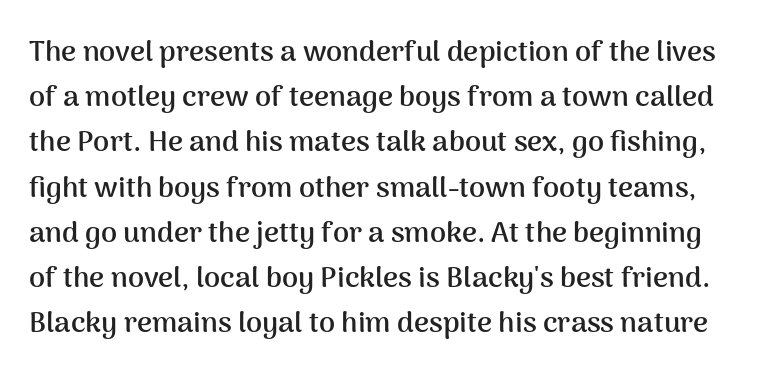
Grotesque or geometric, the face here clearly has no serifs. Note the varied advance widths — an 'i' is clearly narrower than an 'm'. Does the lettering tilt? It doesn't — this is upright. On the weight axis this lands at bold, roughly 700. Here the glyphs are tracked normally, forming tight word shapes.
